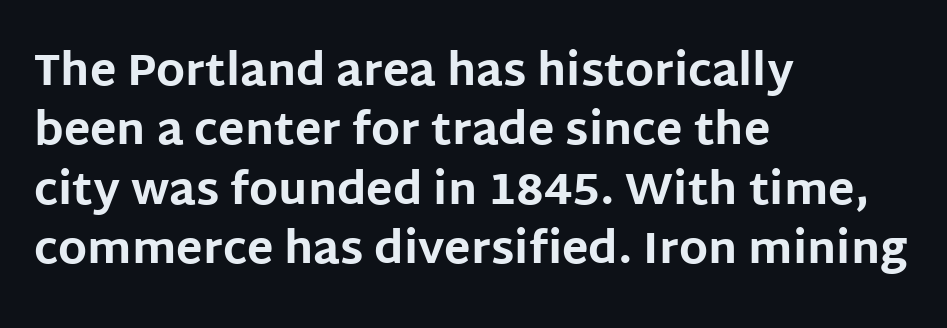
The image shows 44 px bold sans-serif type, upright; set left-aligned, normal line spacing (1.35x), normal letter spacing, not underlined; low stroke contrast and a large x-height.
